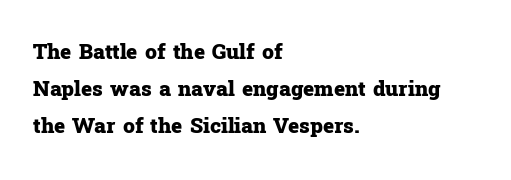
Q: Is the text bold? A: Yes.
Q: Is the text italic (slanted)? A: No, it is upright.
Q: Is the text underlined? A: No.
Q: How is the paragraph aligned? A: Left-aligned.
Q: Is the spacing between letters normal or unusually wide? A: Normal.
